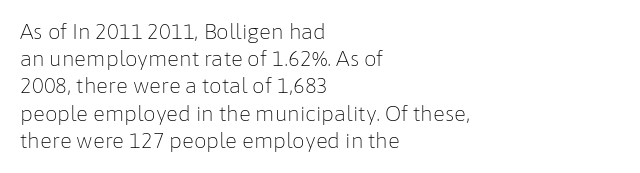
The text block is weighted toward the left margin, trailing off unevenly rightward. Summary of vertical rhythm: regular, with standard interline spacing. Spacing between characters is what you'd get straight out of the box. The letterforms sit at book weight or below.
